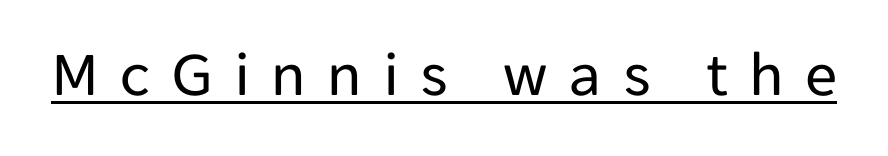
Are there feet on the stems? There aren't — it's a sans. You could only call the tracking loose — the letters float apart. Stems here are at most as thick as an everyday book face. Vertical strokes here are truly vertical. Honestly, the underline is the first thing you notice here. Do the characters align in a grid? No, the font is proportional.
